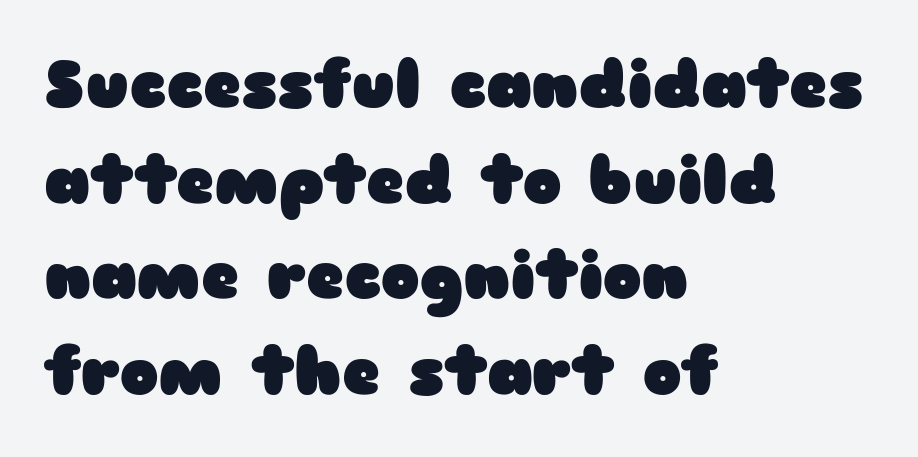
{"serif": "no", "italic": "no", "bold": "yes", "weight": "heavy", "width": "wide", "stroke_contrast": "low", "x_height": "medium", "monospaced": "no", "underline": "no", "align": "left", "line_spacing": "normal", "line_spacing_ratio": 1.47, "letter_spacing": "normal", "letter_spacing_em": 0.0, "glyph_px": 65}
